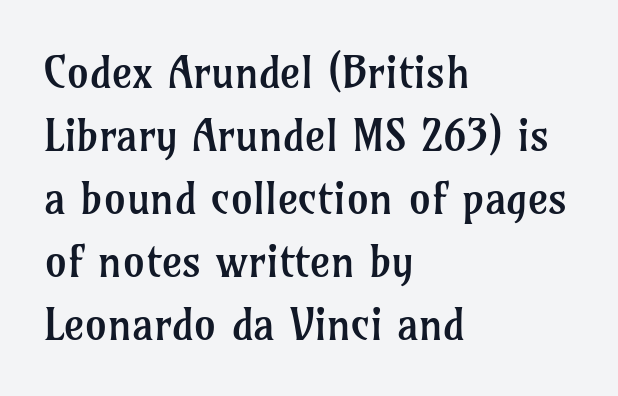
Q: Is the text bold? A: No.
Q: Is the text italic (slanted)? A: No, it is upright.
Q: Is the typeface a serif or a sans-serif typeface? A: Serif.
Q: Is the text underlined? A: No.
Q: How is the paragraph aligned? A: Left-aligned.
Q: Is the spacing between letters normal or unusually wide? A: Normal.
Q: Is the spacing between lines tight, normal or loose? A: Normal.
Q: Width (condensed, normal, or wide)? A: Normal.
Q: Stroke contrast? A: Low.
Q: x-height? A: Medium.
Q: Monospaced? A: No.
